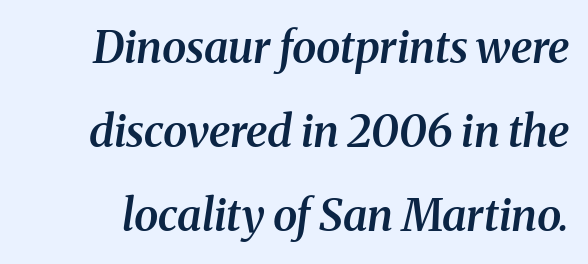
Q: Is the text bold? A: Semi-bold.
Q: Is the text italic (slanted)? A: Yes, it leans right by about 8 degrees.
Q: Is the typeface a serif or a sans-serif typeface? A: Serif.
Q: Is the text underlined? A: No.
Q: Is the spacing between letters normal or unusually wide? A: Normal.
Q: Is the spacing between lines tight, normal or loose? A: Loose.
Q: Width (condensed, normal, or wide)? A: Normal.
Q: Stroke contrast? A: Medium.
Q: x-height? A: Medium.
Q: Monospaced? A: No.
